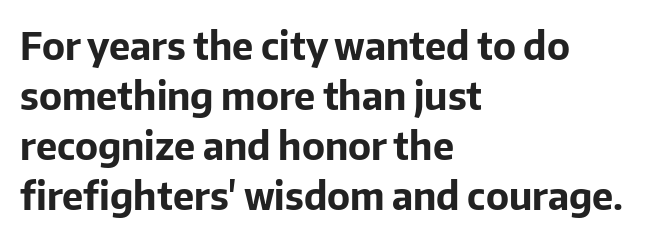
The typesetter chose a ragged-right arrangement here. Notice how descenders clear the ascenders below comfortably — that's standard leading. Rule under the text: the space is simply empty. Heavy-handed strokes throughout: this text is bold. The face used here is rendered with its standard letterfit.
